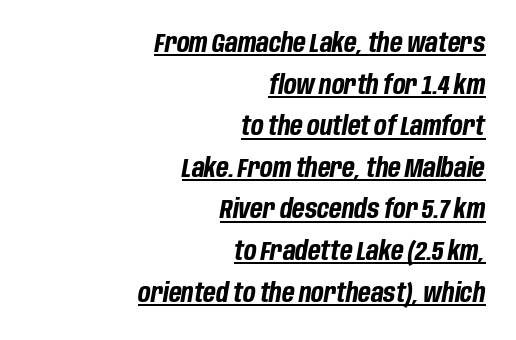
{"italic": "yes", "lean": "right", "slant_degrees": 10, "bold": "yes", "underline": "yes", "align": "right", "line_spacing": "normal", "line_spacing_ratio": 1.6, "letter_spacing": "normal", "letter_spacing_em": 0.0, "glyph_px": 26}
